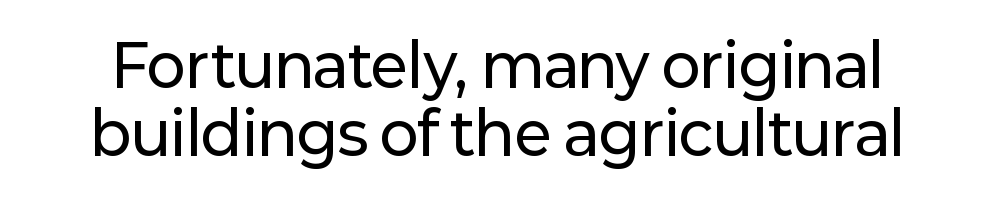
The rendering keeps characters at their native spacing. Check where the strokes stop: nothing finishes them off — pure sans. This sample uses an upright cut, with every glyph sitting square on the baseline. Think of a printed novel: that variable character pitch is what you see here. A bare baseline throughout the passage.
